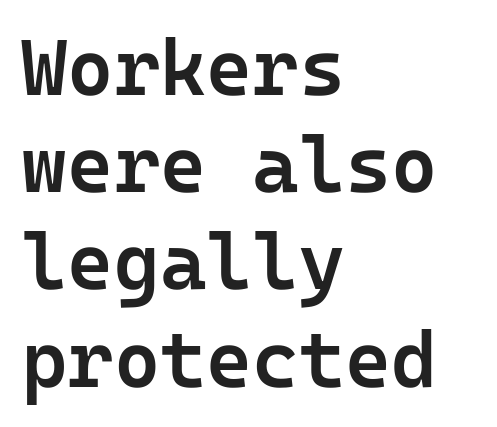
The image shows 79 px semibold sans-serif type, upright; set left-aligned, line spacing 1.23x, normal letter spacing, not underlined; low stroke contrast and a medium x-height.
